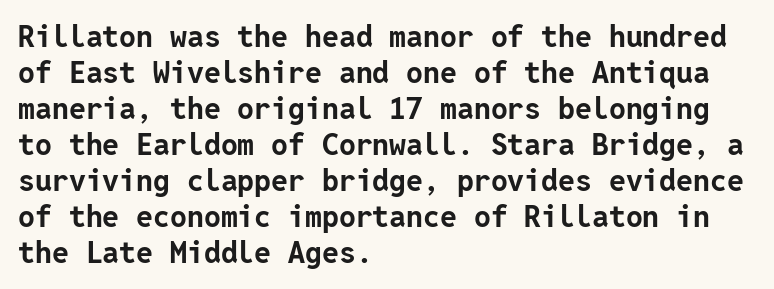
{"serif": "no", "italic": "no", "bold": "yes", "weight": "bold", "width": "normal", "stroke_contrast": "low", "x_height": "medium", "underline": "no", "align": "left", "line_spacing_ratio": 1.2, "letter_spacing": "normal", "letter_spacing_em": 0.0, "glyph_px": 30}
